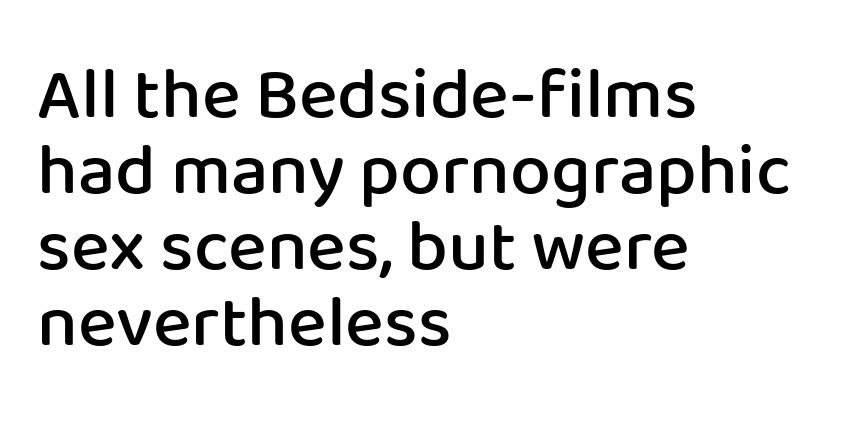
Q: Is the text bold? A: Semi-bold.
Q: Is the text italic (slanted)? A: No, it is upright.
Q: Is the typeface a serif or a sans-serif typeface? A: Sans-serif.
Q: Is the text underlined? A: No.
Q: How is the paragraph aligned? A: Left-aligned.
Q: Is the spacing between letters normal or unusually wide? A: Normal.
Q: Is the spacing between lines tight, normal or loose? A: Tight.
Q: Width (condensed, normal, or wide)? A: Normal.
Q: Stroke contrast? A: Low.
Q: x-height? A: Medium.
Q: Monospaced? A: No.
